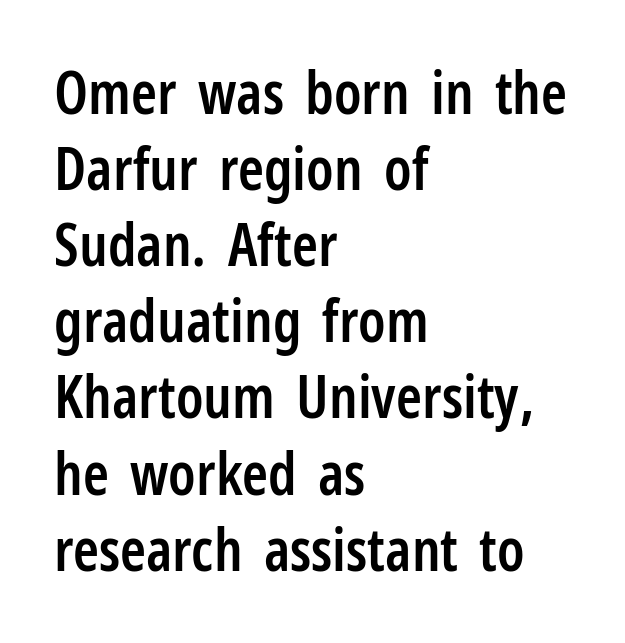
{"serif": "no", "italic": "no", "bold": "semi", "weight": "semibold", "width": "condensed", "stroke_contrast": "low", "x_height": "medium", "monospaced": "no", "underline": "no", "align": "left", "line_spacing": "normal", "line_spacing_ratio": 1.29, "letter_spacing": "normal", "letter_spacing_em": 0.0, "glyph_px": 59}
